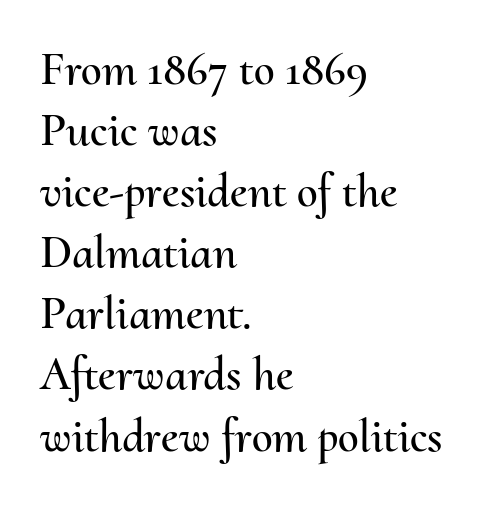
The image shows 47 px text type, upright; set left-aligned, normal line spacing (1.3x), normal letter spacing, not underlined; medium stroke contrast and a small x-height.
